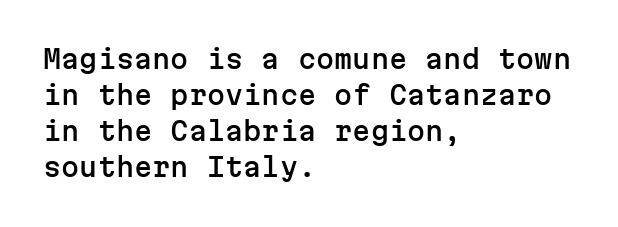
A typesetter would mark this as roman, not italic. Every row of glyphs begins at an identical x-position on the left. Descenders are the only things crossing below the line. Horizontal bands of white between lines are of average thickness.
